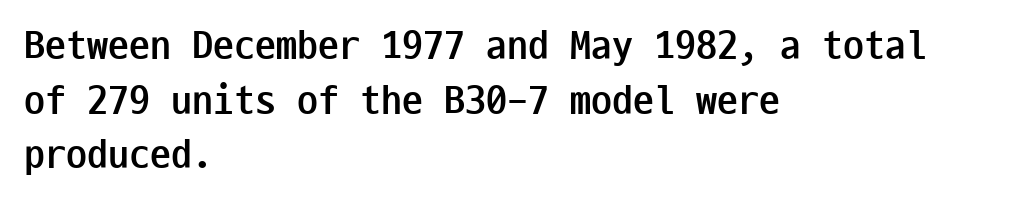
Every row of glyphs begins at an identical x-position on the left. The lettering stays uniformly vertical, giving the passage a roman look. One glance says typical: line gaps are just what's usual. The rendering shows plain stroke endings on the letterforms — a sans-serif design.
